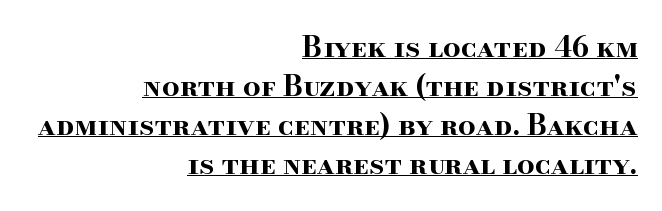
{"serif": "yes", "italic": "no", "bold": "yes", "weight": "bold", "width": "wide", "stroke_contrast": "high", "x_height": "small", "monospaced": "no", "underline": "yes", "align": "right", "line_spacing": "normal", "line_spacing_ratio": 1.39, "letter_spacing": "normal", "letter_spacing_em": 0.0, "glyph_px": 28}
